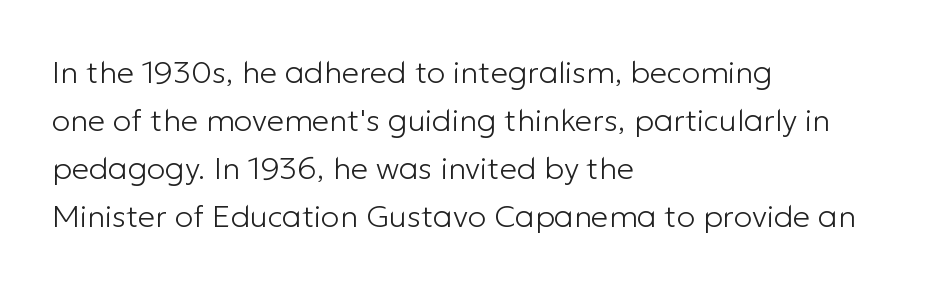
Posture: straight, roman, zero tilt. Is this a heavy cut? Hardly; it is regular or lighter. The passage shown is not underscored anywhere. The rows are spaced the way most documents space them. Spacing verdict: proportional, widths tailored to each character. How are the letters spaced? Ordinarily, with no added tracking.
